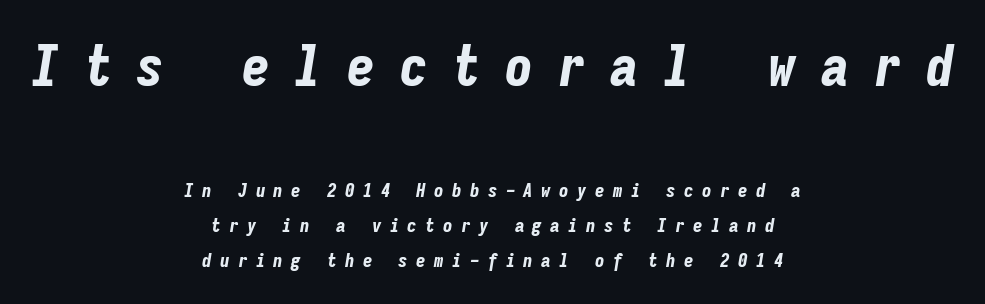
Is the type slanted? Yes — the strokes lean at a clear angle. You could only call the tracking loose — the letters float apart. On the weight axis this lands at bold, roughly 700. Note the uniform advance width — an 'i' takes as much space as an 'm'.
